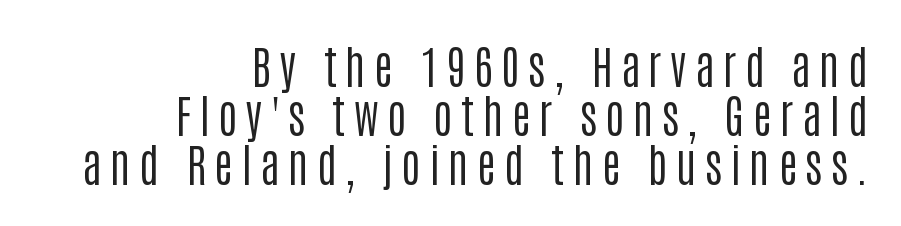
{"serif": "no", "italic": "no", "bold": "no", "weight": "regular", "width": "condensed", "stroke_contrast": "low", "x_height": "large", "monospaced": "no", "underline": "no", "align": "right", "line_spacing": "tight", "line_spacing_ratio": 1.07, "glyph_px": 46}
